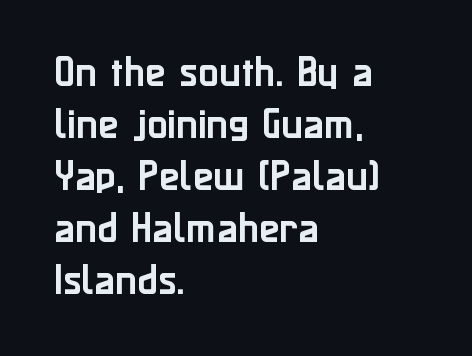
The rendering uses a moderate line-height, typical for paragraphs. A bare baseline throughout the passage. Classification — sans serif. Words appear dense and cohesive because spacing is normal. Reading down the block, your eye returns to a fixed left position each line.
